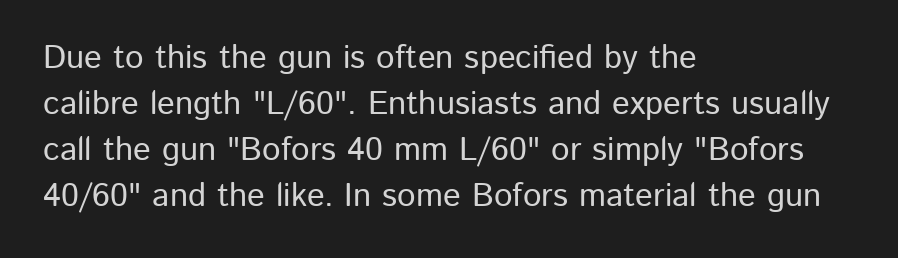
Q: Is the text italic (slanted)? A: No, it is upright.
Q: Is the typeface a serif or a sans-serif typeface? A: Sans-serif.
Q: Is the text underlined? A: No.
Q: How is the paragraph aligned? A: Left-aligned.
Q: Is the spacing between letters normal or unusually wide? A: Normal.
Q: Is the spacing between lines tight, normal or loose? A: Normal.
Q: Width (condensed, normal, or wide)? A: Normal.
Q: Stroke contrast? A: Low.
Q: x-height? A: Medium.
Q: Monospaced? A: No.
